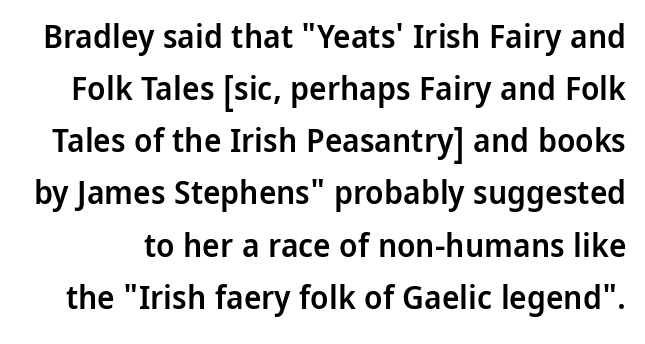
Q: Is the text bold? A: Semi-bold.
Q: Is the text italic (slanted)? A: No, it is upright.
Q: Is the typeface a serif or a sans-serif typeface? A: Sans-serif.
Q: Is the text underlined? A: No.
Q: Is the spacing between letters normal or unusually wide? A: Normal.
Q: Is the spacing between lines tight, normal or loose? A: Normal.
Q: Width (condensed, normal, or wide)? A: Normal.
Q: Stroke contrast? A: Low.
Q: x-height? A: Medium.
Q: Monospaced? A: No.
